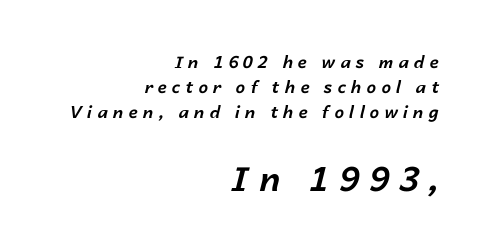
{"italic": "yes", "lean": "right", "slant_degrees": 14, "bold": "yes", "weight": "bold", "width": "normal", "stroke_contrast": "low", "x_height": "medium", "monospaced": "no", "underline": "no", "align": "right", "line_spacing": "normal", "line_spacing_ratio": 1.46, "letter_spacing": "wide", "letter_spacing_em": 0.3, "larger_block": "second", "size_ratio": 2.0, "glyph_px": 34}
